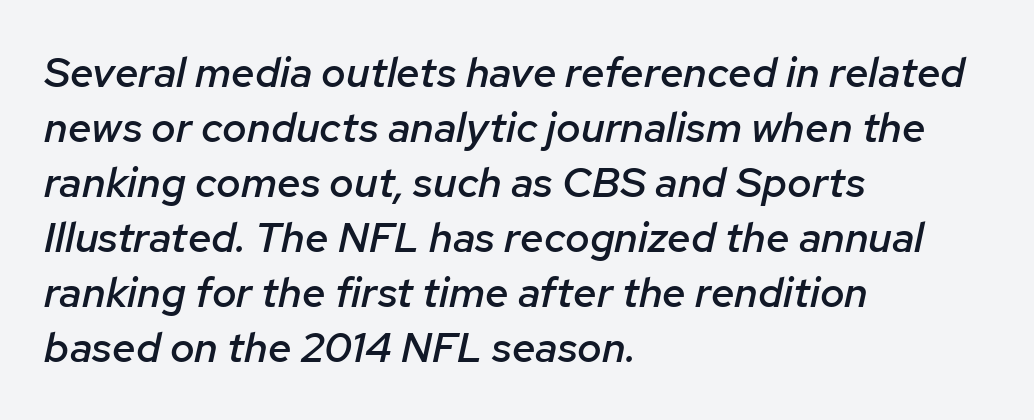
Stroke thickness is moderately raised; the sample reads as semibold. Does extra space separate the letters? No, they use regular spacing. Successive baselines arrive at the customary interval. Leftover space on each line is placed entirely after the last word. Note the varied advance widths — an 'i' is clearly narrower than an 'm'.
